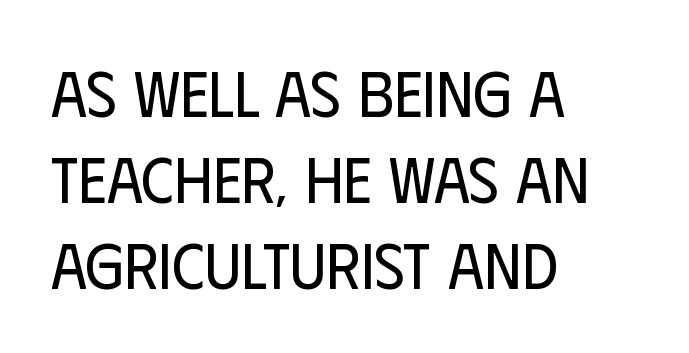
The image shows 64 px regular-weight, condensed sans-serif type, upright; set left-aligned, normal line spacing (1.34x), normal letter spacing, not underlined; low stroke contrast and a large x-height.
